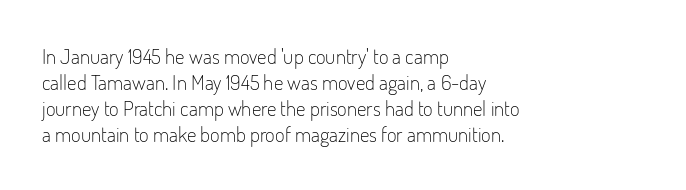
The image shows 21 px text type, upright; set left-aligned, line spacing 1.24x, normal letter spacing, not underlined.
